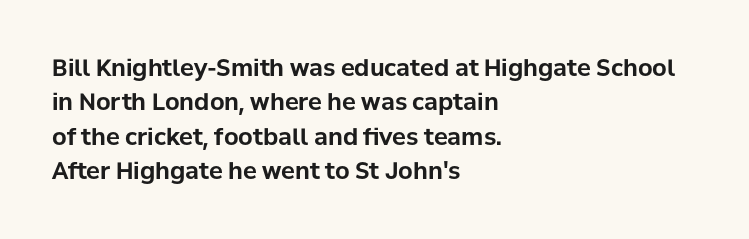
The space directly below the letters is spotless. Interline gaps are of average width in this sample. Ascenders rise straight up at ninety degrees. The rendering anchors every line to the left-hand side. The horizontal fit of the characters is conventional and even. The sample has been set heavy, in full bold.
